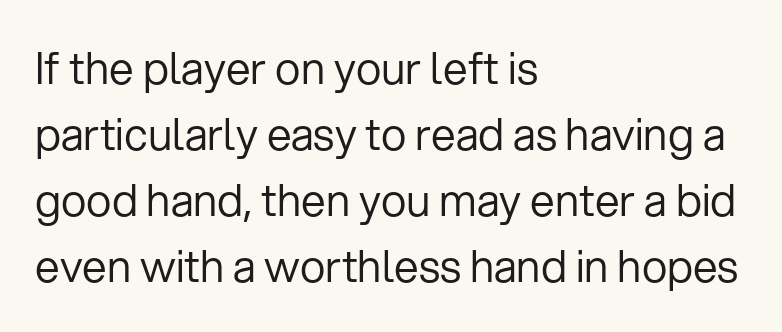
Q: Is the text bold? A: No.
Q: Is the text italic (slanted)? A: No, it is upright.
Q: Is the typeface a serif or a sans-serif typeface? A: Sans-serif.
Q: Is the text underlined? A: No.
Q: How is the paragraph aligned? A: Left-aligned.
Q: Is the spacing between letters normal or unusually wide? A: Normal.
Q: Is the spacing between lines tight, normal or loose? A: Normal.
Q: Width (condensed, normal, or wide)? A: Normal.
Q: Stroke contrast? A: Low.
Q: x-height? A: Medium.
Q: Monospaced? A: No.
